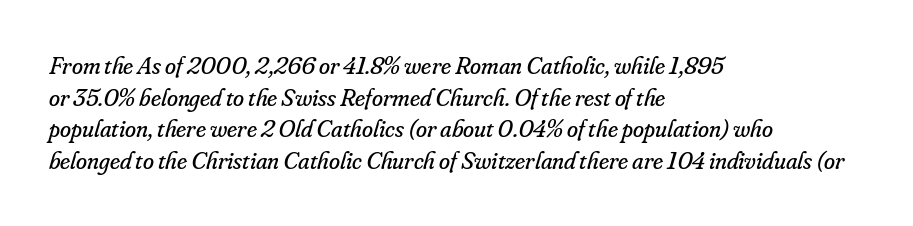
This reads as an unemphasized weight, regular at the heaviest. Posture: slanted. Rule under the text: the space is simply empty. The letterforms sit shoulder to shoulder at normal distance. One glance says typical: line gaps are just what's usual.
